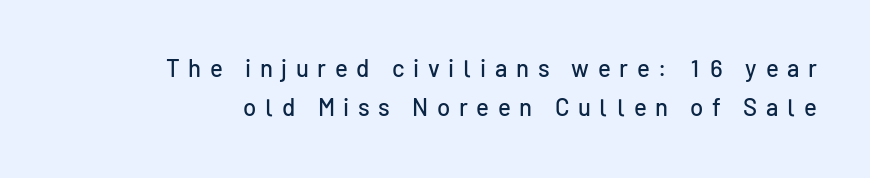
Q: Is the text italic (slanted)? A: No, it is upright.
Q: Is the text underlined? A: No.
Q: Is the spacing between letters normal or unusually wide? A: Unusually wide.
Q: Is the spacing between lines tight, normal or loose? A: Normal.
